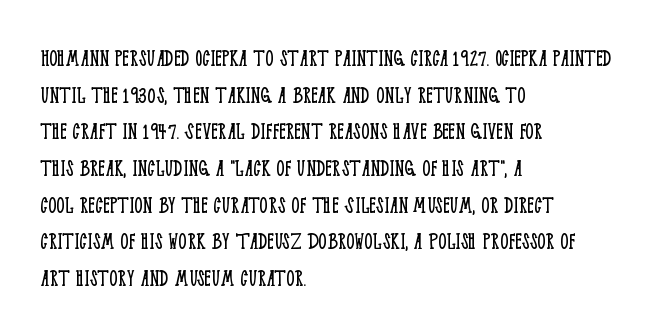
In CSS terms this would be text-align: left. The words here are not underlined. The font is comparable to plain body text, perhaps lighter. Every character sits straight up, as roman type does. The vertical gap from one line to the next is medium. Compared with typical body copy, the letter spacing here is the same.
